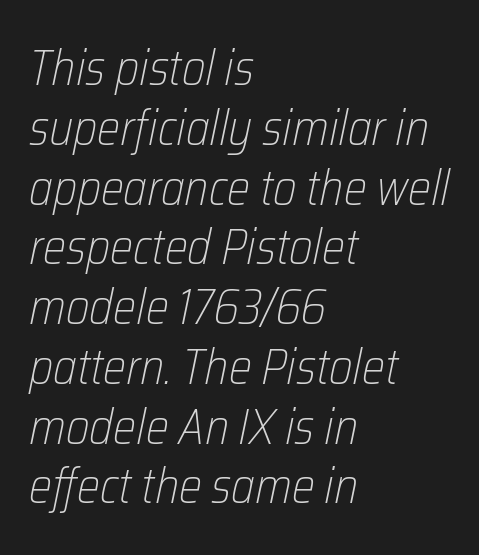
{"italic": "yes", "lean": "right", "slant_degrees": 12, "bold": "no", "weight": "light", "width": "condensed", "stroke_contrast": "low", "x_height": "medium", "monospaced": "no", "underline": "no", "align": "left", "line_spacing_ratio": 1.22, "letter_spacing": "normal", "letter_spacing_em": 0.0, "glyph_px": 49}
